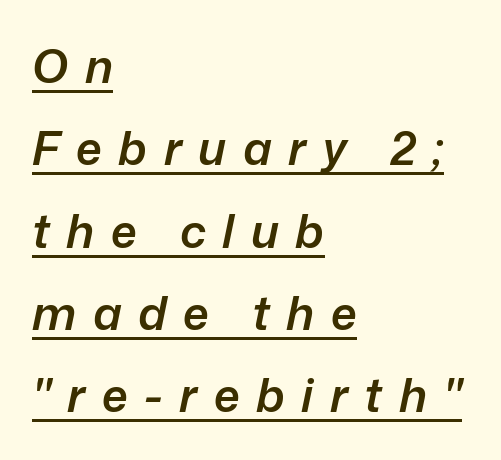
{"italic": "yes", "lean": "right", "slant_degrees": 12, "bold": "semi", "weight": "semibold", "width": "normal", "stroke_contrast": "low", "x_height": "medium", "monospaced": "no", "underline": "yes", "align": "left", "line_spacing_ratio": 1.79, "letter_spacing": "wide", "letter_spacing_em": 0.36, "glyph_px": 46}
